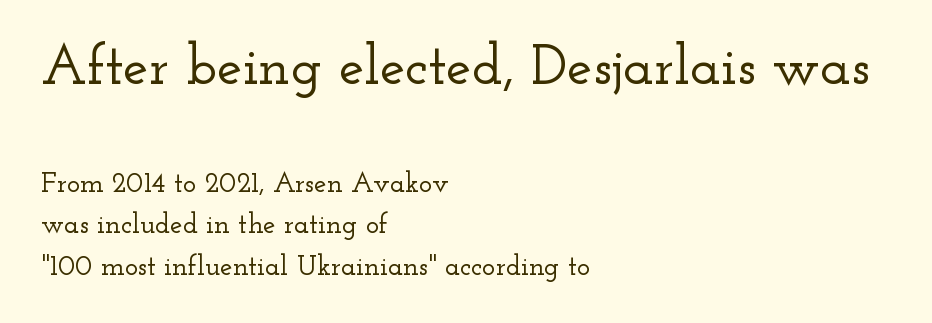
Compare the two chunks: the upper has the greater cap height. Is the letter spacing exaggerated? No — it looks like the ordinary default. Spacing verdict: proportional, widths tailored to each character. A serif font was chosen for this passage.
